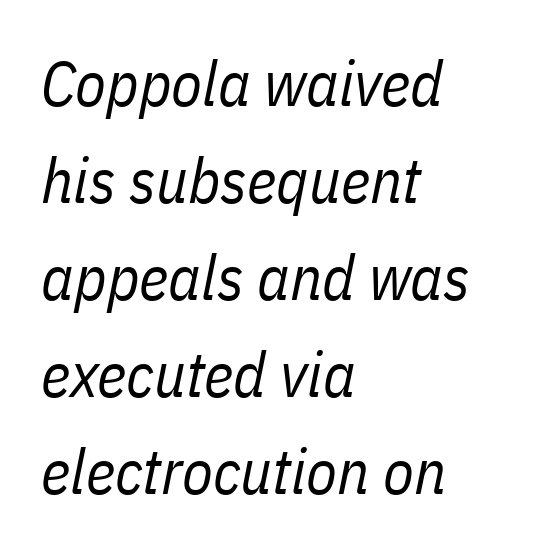
The image shows 63 px regular-weight, condensed type, italic (leaning right); set left-aligned, normal line spacing (1.54x), normal letter spacing, not underlined; low stroke contrast and a medium x-height.
